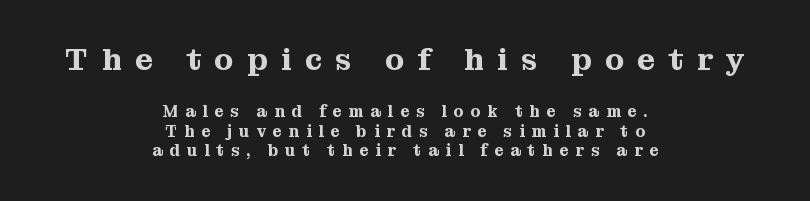
The image shows 31 px serif type, upright; set centered, line spacing 1.21x, unusually wide letter spacing (+0.43 em), not underlined; the first (top) block is 1.94x larger; medium stroke contrast and a medium x-height.
